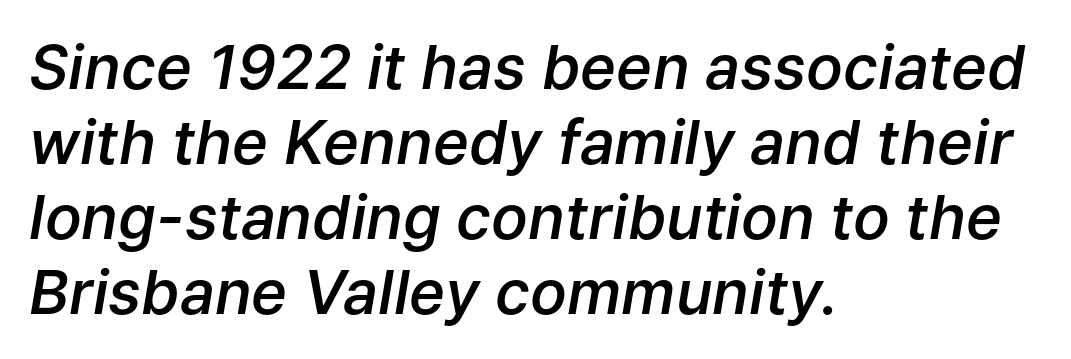
The image shows 61 px semibold type, italic (leaning right); set left-aligned, line spacing 1.23x, normal letter spacing, not underlined; low stroke contrast and a medium x-height.
